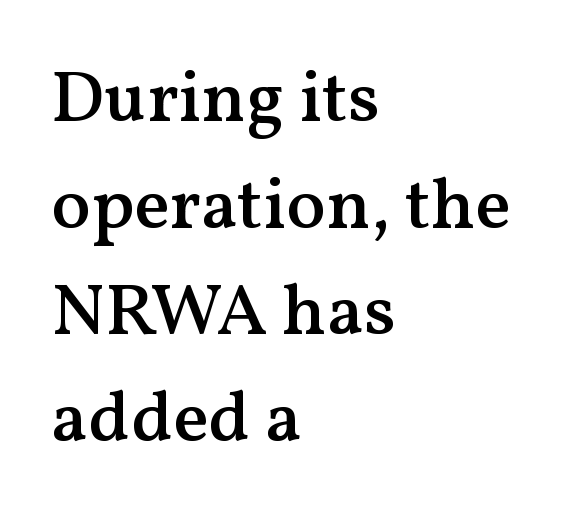
{"serif": "yes", "italic": "no", "bold": "semi", "weight": "semibold", "width": "normal", "stroke_contrast": "medium", "x_height": "medium", "monospaced": "no", "underline": "no", "align": "left", "line_spacing": "normal", "line_spacing_ratio": 1.46, "letter_spacing": "normal", "letter_spacing_em": 0.0, "glyph_px": 73}
